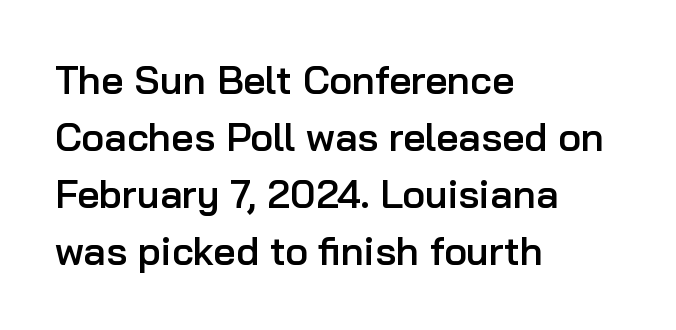
Q: Is the text bold? A: Semi-bold.
Q: Is the text italic (slanted)? A: No, it is upright.
Q: Is the typeface a serif or a sans-serif typeface? A: Sans-serif.
Q: Is the text underlined? A: No.
Q: How is the paragraph aligned? A: Left-aligned.
Q: Is the spacing between letters normal or unusually wide? A: Normal.
Q: Is the spacing between lines tight, normal or loose? A: Normal.
Q: Width (condensed, normal, or wide)? A: Normal.
Q: Stroke contrast? A: Low.
Q: x-height? A: Medium.
Q: Monospaced? A: No.
